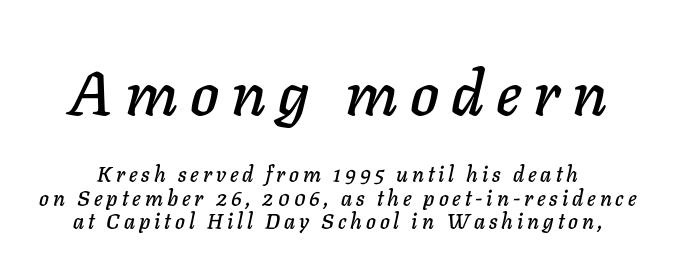
Q: Is the text italic (slanted)? A: Yes, it leans right by about 11 degrees.
Q: Is the text underlined? A: No.
Q: Is the spacing between lines tight, normal or loose? A: Tight.
Q: Which block of text is set in a larger size, the first (top) or the second (bottom)? A: The first (top) one.
Q: Width (condensed, normal, or wide)? A: Normal.
Q: Stroke contrast? A: Low.
Q: x-height? A: Medium.
Q: Monospaced? A: No.
